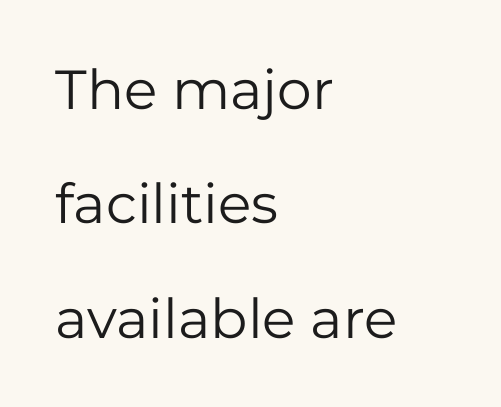
The image shows 55 px regular-weight sans-serif type, upright; set left-aligned, loose line spacing (2.08x), normal letter spacing, not underlined; low stroke contrast and a medium x-height.
